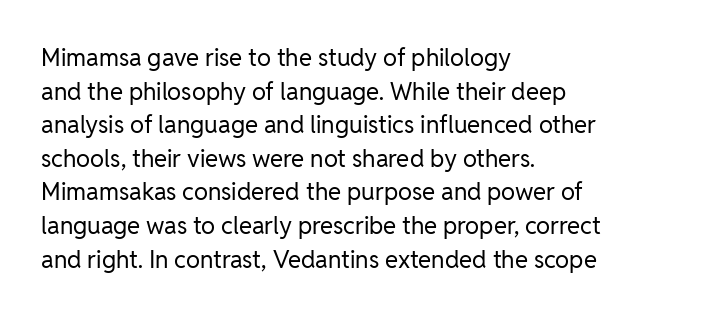
Does the copy run flush right? No — it runs flush left. Does extra space separate the letters? No, they use regular spacing. The letters look calm and open, with moderate or lighter stems. Beneath every word, the page is bare. Normally led — the rows are evenly, conventionally spaced.
